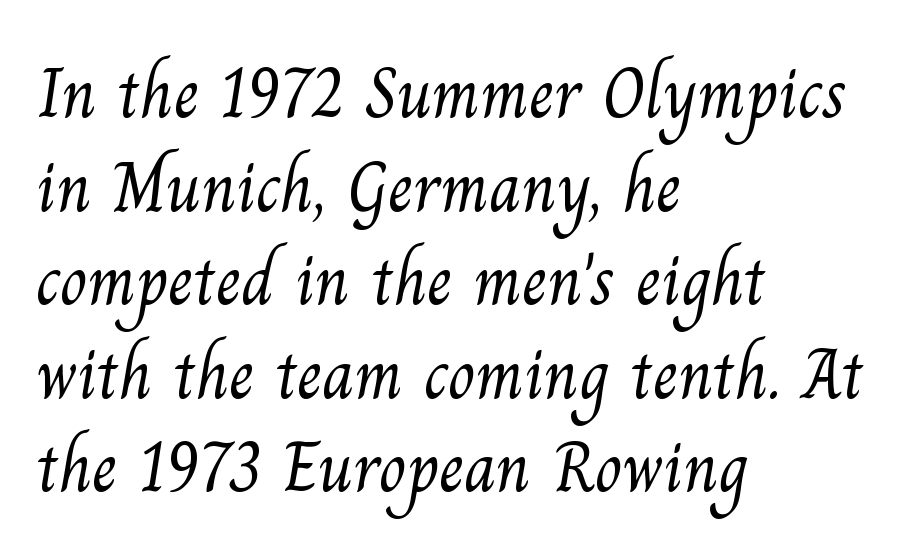
The image shows 72 px light serif type; set left-aligned, normal line spacing (1.3x), normal letter spacing, not underlined; medium stroke contrast and a small x-height.
